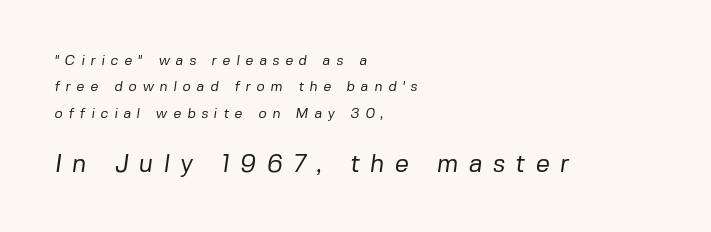
The image shows 25 px text type; set left-aligned, line spacing 1.89x, unusually wide letter spacing (+0.41 em), not underlined; the second (bottom) block is 1.79x larger.
